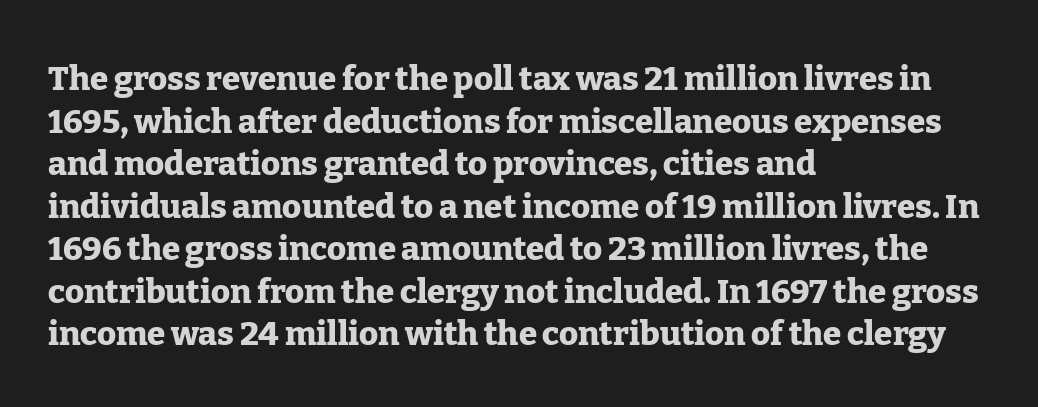
This is heavy type, rendered in bold. Interline gaps are of average width in this sample. Tracking here is standard; glyphs follow each other at the usual distance. To sum up the face: it has serifs. The strip under each line holds only bare page.
